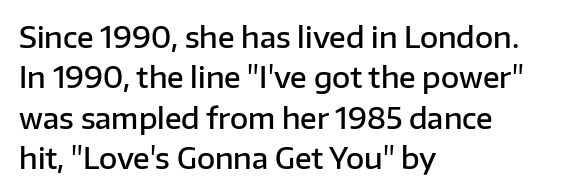
{"serif": "no", "italic": "no", "bold": "semi", "weight": "semibold", "width": "normal", "stroke_contrast": "low", "x_height": "medium", "monospaced": "no", "underline": "no", "align": "left", "line_spacing": "normal", "line_spacing_ratio": 1.44, "letter_spacing": "normal", "letter_spacing_em": 0.0, "glyph_px": 28}
